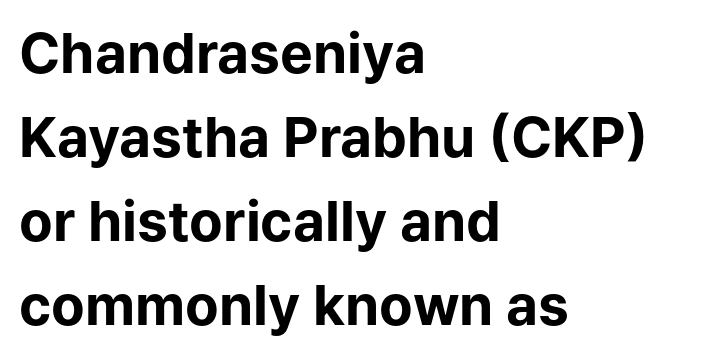
The image shows 55 px bold sans-serif type, upright; set left-aligned, normal line spacing (1.53x), normal letter spacing, not underlined; low stroke contrast and a medium x-height.
